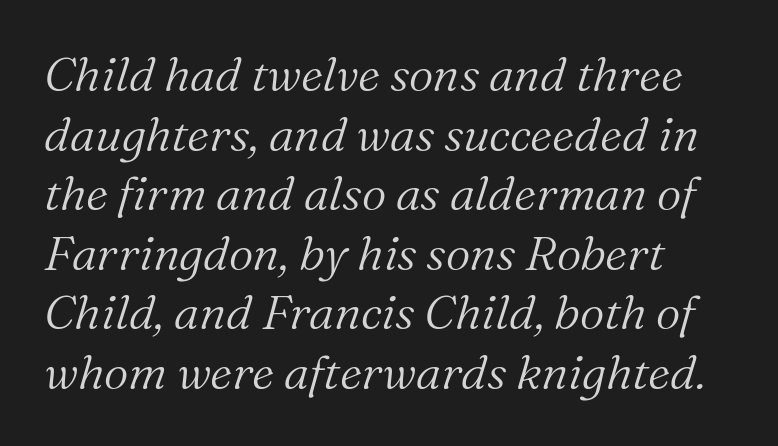
Q: Is the text bold? A: No.
Q: Is the text italic (slanted)? A: Yes, it leans right by about 16 degrees.
Q: Is the typeface a serif or a sans-serif typeface? A: Serif.
Q: Is the text underlined? A: No.
Q: How is the paragraph aligned? A: Left-aligned.
Q: Is the spacing between letters normal or unusually wide? A: Normal.
Q: Width (condensed, normal, or wide)? A: Normal.
Q: Stroke contrast? A: Medium.
Q: x-height? A: Medium.
Q: Monospaced? A: No.
